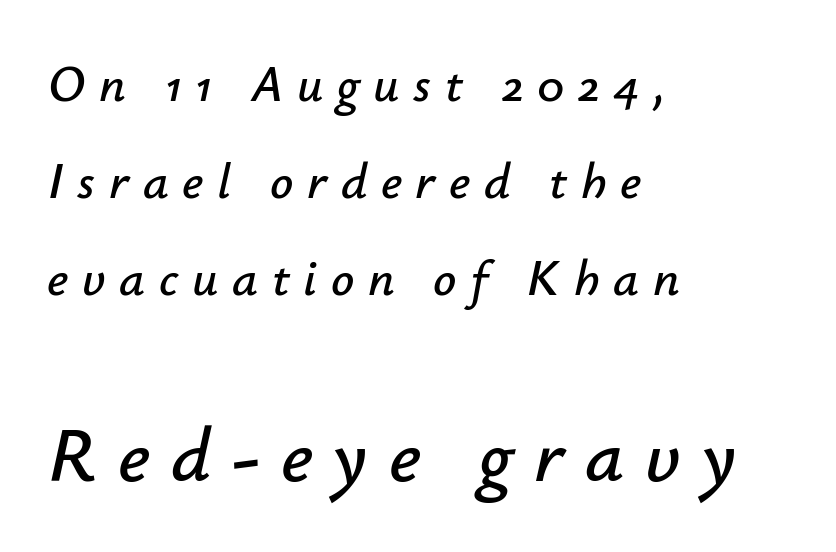
The image shows 77 px text type, italic (leaning right); set left-aligned, loose line spacing (1.9x), unusually wide letter spacing (+0.27 em), not underlined; the second (bottom) block is 1.51x larger; low stroke contrast and a small x-height.
